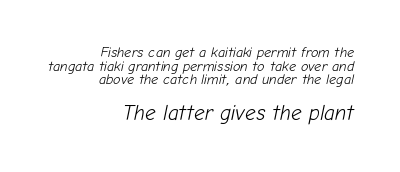
The image shows 21 px text type, italic (leaning right); set right-aligned, tight line spacing (0.97x), normal letter spacing, not underlined; the second (bottom) block is 1.5x larger.
